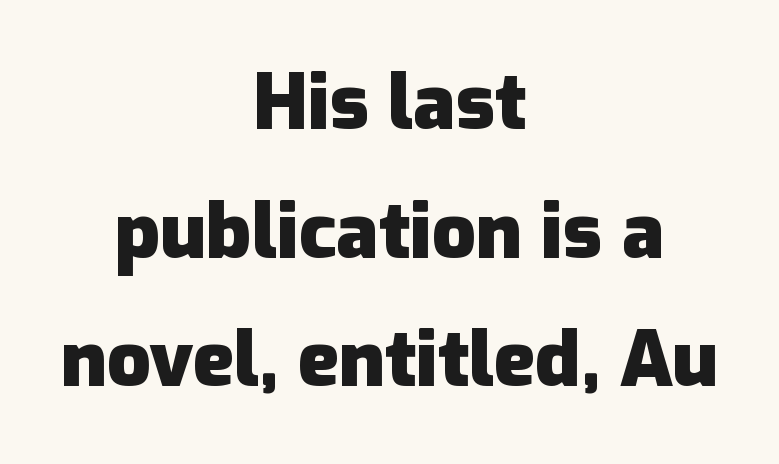
Q: Is the text bold? A: Yes.
Q: Is the text italic (slanted)? A: No, it is upright.
Q: Is the typeface a serif or a sans-serif typeface? A: Sans-serif.
Q: Is the text underlined? A: No.
Q: How is the paragraph aligned? A: Centered.
Q: Is the spacing between letters normal or unusually wide? A: Normal.
Q: Is the spacing between lines tight, normal or loose? A: Normal.
Q: Width (condensed, normal, or wide)? A: Normal.
Q: Stroke contrast? A: Low.
Q: x-height? A: Medium.
Q: Monospaced? A: No.
